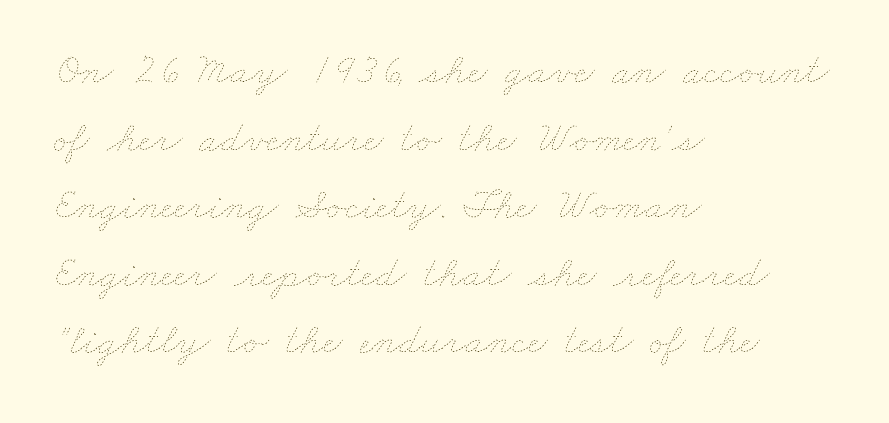
Q: Is the text bold? A: No.
Q: Is the text underlined? A: No.
Q: How is the paragraph aligned? A: Left-aligned.
Q: Is the spacing between letters normal or unusually wide? A: Normal.
Q: Is the spacing between lines tight, normal or loose? A: Normal.
Q: Width (condensed, normal, or wide)? A: Wide.
Q: Stroke contrast? A: Low.
Q: x-height? A: Small.
Q: Monospaced? A: No.
